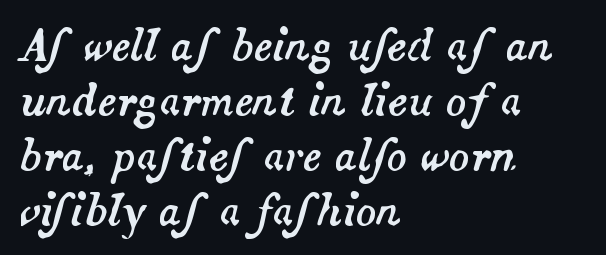
Q: Is the text italic (slanted)? A: Yes, it leans right by about 14 degrees.
Q: Is the text underlined? A: No.
Q: How is the paragraph aligned? A: Left-aligned.
Q: Is the spacing between letters normal or unusually wide? A: Normal.
Q: Is the spacing between lines tight, normal or loose? A: Normal.
Q: Width (condensed, normal, or wide)? A: Normal.
Q: Stroke contrast? A: Medium.
Q: x-height? A: Small.
Q: Monospaced? A: No.
